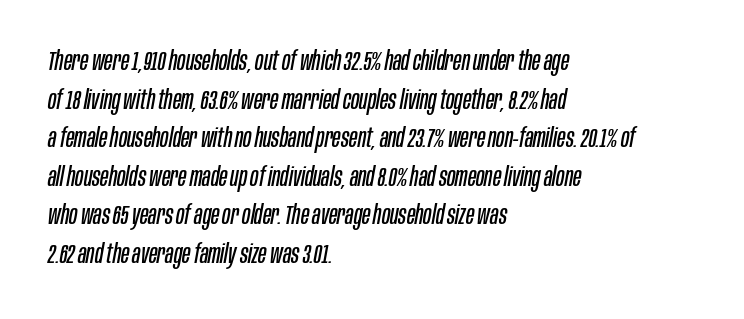
Q: Is the text bold? A: No.
Q: Is the text italic (slanted)? A: Yes, it leans right by about 10 degrees.
Q: Is the text underlined? A: No.
Q: How is the paragraph aligned? A: Left-aligned.
Q: Is the spacing between letters normal or unusually wide? A: Normal.
Q: Is the spacing between lines tight, normal or loose? A: Normal.
